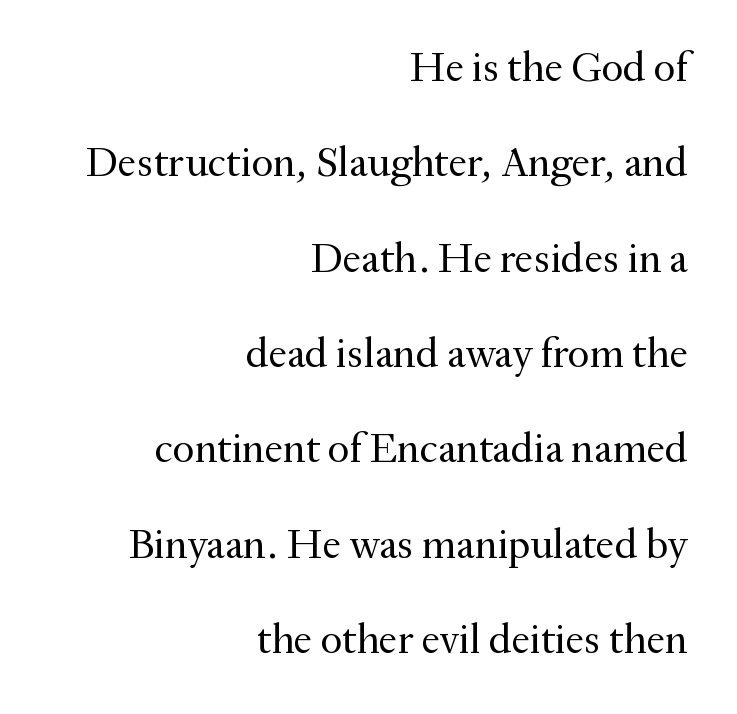
When letters stand straight like this, we call the style roman or upright. Horizontally, the lines are justified to the trailing edge only. Students, note that the glyphs here touch the page at normal intervals. Students, observe: this is what heavily led, spacious text looks like.
